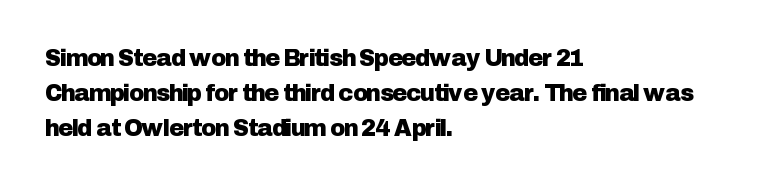
The image shows 23 px text type, upright; set left-aligned, normal line spacing (1.53x), normal letter spacing, not underlined.
